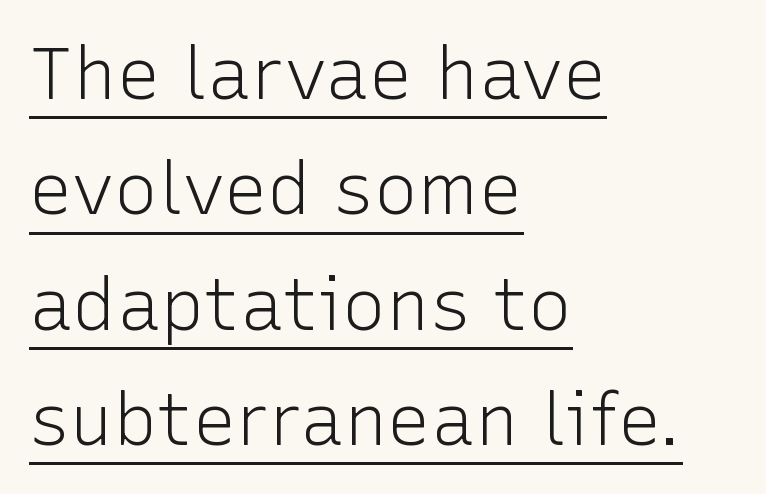
{"serif": "no", "italic": "no", "bold": "no", "weight": "light", "width": "normal", "stroke_contrast": "low", "x_height": "medium", "monospaced": "no", "underline": "yes", "align": "left", "line_spacing": "normal", "line_spacing_ratio": 1.58, "letter_spacing": "normal", "letter_spacing_em": 0.0, "glyph_px": 73}
